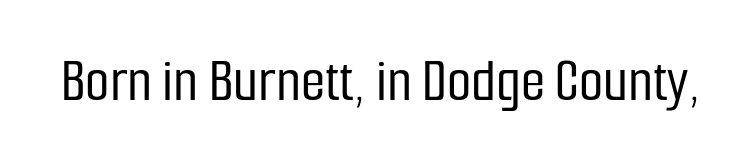
{"serif": "no", "italic": "no", "width": "condensed", "stroke_contrast": "low", "x_height": "medium", "monospaced": "no", "underline": "no", "letter_spacing": "normal", "letter_spacing_em": 0.0, "glyph_px": 63}
